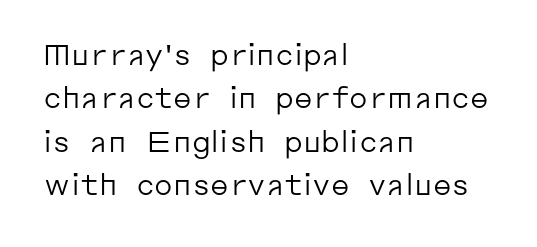
{"serif": "no", "italic": "no", "bold": "no", "weight": "regular", "width": "normal", "stroke_contrast": "low", "x_height": "medium", "monospaced": "no", "underline": "no", "align": "left", "line_spacing": "normal", "line_spacing_ratio": 1.5, "letter_spacing": "normal", "letter_spacing_em": 0.0, "glyph_px": 29}
